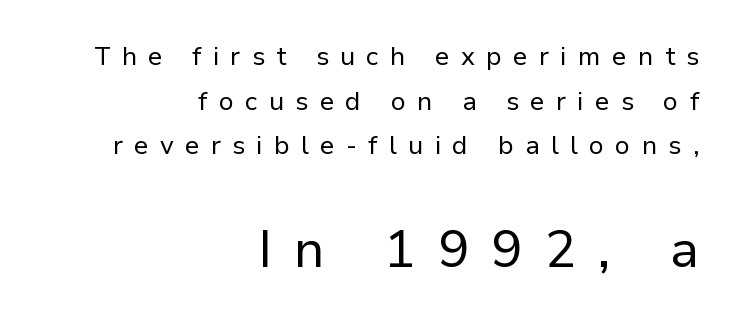
Q: Is the text bold? A: No.
Q: Is the text italic (slanted)? A: No, it is upright.
Q: Is the typeface a serif or a sans-serif typeface? A: Sans-serif.
Q: Is the text underlined? A: No.
Q: How is the paragraph aligned? A: Right-aligned.
Q: Is the spacing between letters normal or unusually wide? A: Unusually wide.
Q: Which block of text is set in a larger size, the first (top) or the second (bottom)? A: The second (bottom) one.
Q: Width (condensed, normal, or wide)? A: Normal.
Q: Stroke contrast? A: Low.
Q: x-height? A: Medium.
Q: Monospaced? A: No.
